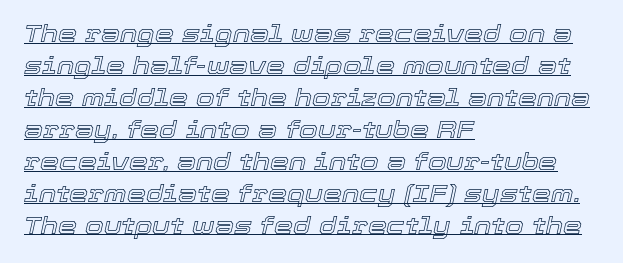
{"italic": "yes", "lean": "right", "slant_degrees": 12, "underline": "yes", "align": "left", "line_spacing": "normal", "line_spacing_ratio": 1.33, "letter_spacing": "normal", "letter_spacing_em": 0.0, "glyph_px": 24}
